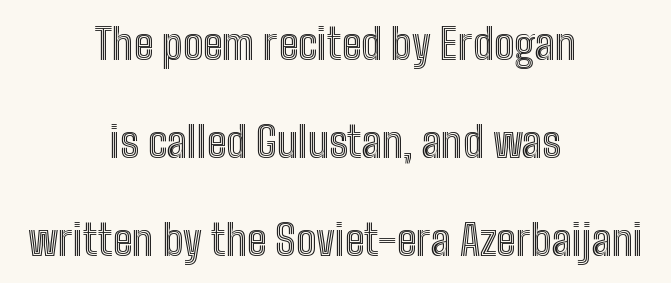
The image shows 42 px condensed type, upright; set centered, loose line spacing (2.33x), normal letter spacing, not underlined; a medium x-height.
